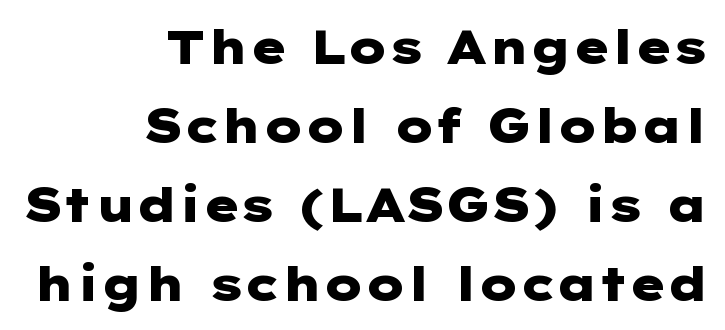
The face used here has the dense, thick strokes of a bold. Tall strokes in this sample are plumb rather than angled. Classification — sans serif. How are the letters spaced? Ordinarily, with no added tracking. The words here are not underlined. The passage shown stacks its lines at a standard gap.
